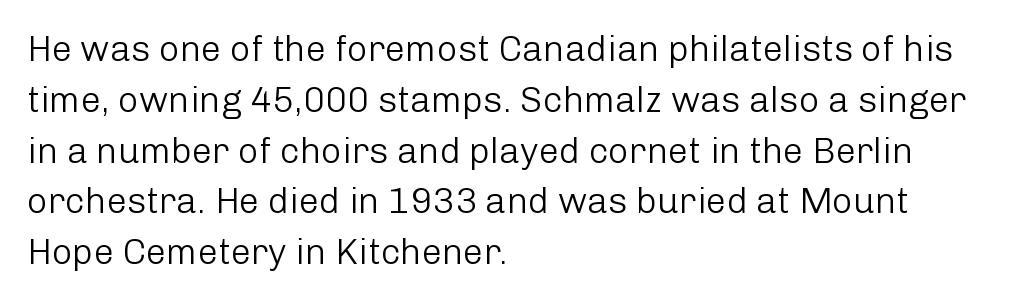
Q: Is the text bold? A: No.
Q: Is the text italic (slanted)? A: No, it is upright.
Q: Is the typeface a serif or a sans-serif typeface? A: Sans-serif.
Q: Is the text underlined? A: No.
Q: How is the paragraph aligned? A: Left-aligned.
Q: Is the spacing between letters normal or unusually wide? A: Normal.
Q: Is the spacing between lines tight, normal or loose? A: Normal.
Q: Width (condensed, normal, or wide)? A: Normal.
Q: Stroke contrast? A: Low.
Q: x-height? A: Medium.
Q: Monospaced? A: No.
